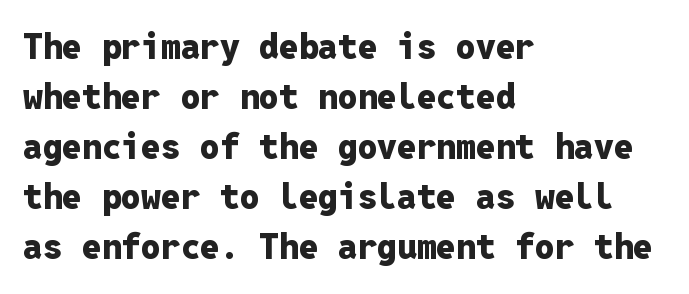
{"serif": "no", "italic": "no", "bold": "yes", "weight": "heavy", "width": "normal", "stroke_contrast": "low", "x_height": "medium", "monospaced": "yes", "underline": "no", "align": "left", "line_spacing": "normal", "line_spacing_ratio": 1.43, "letter_spacing": "normal", "letter_spacing_em": 0.0, "glyph_px": 35}
